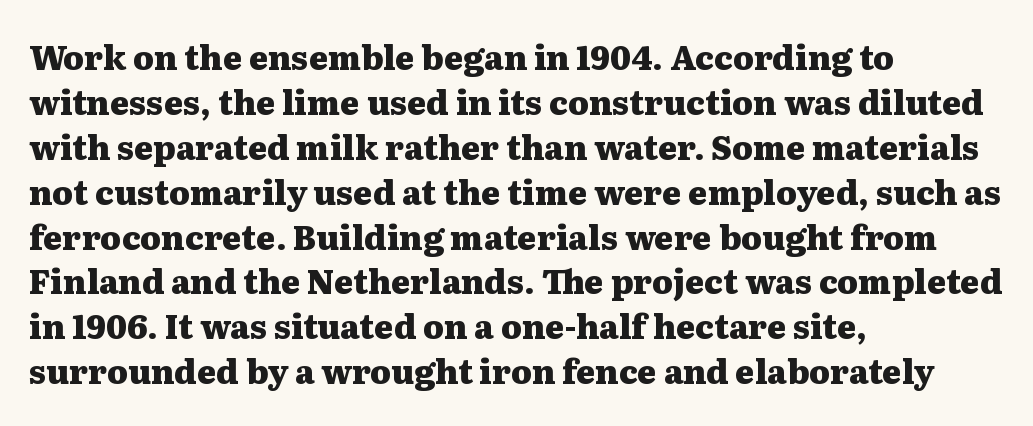
The characters display serif detailing at their extremities. Letter spacing: default. This rendering uses left alignment, leaving the right contour irregular. Nobody drew a line under any word here. Its strokes are broad and dark, the hallmark of bold type. Summary of vertical rhythm: regular, with standard interline spacing.
